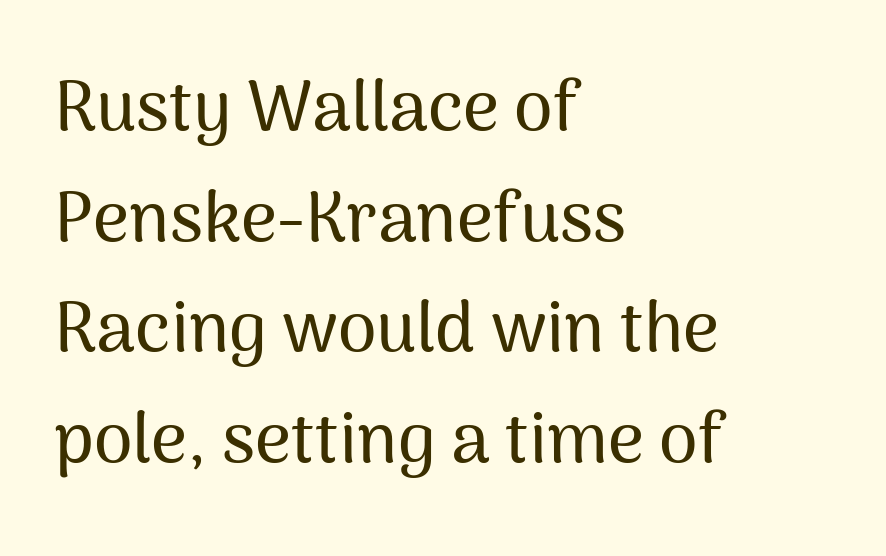
{"serif": "no", "italic": "no", "width": "normal", "stroke_contrast": "medium", "x_height": "medium", "monospaced": "no", "underline": "no", "align": "left", "line_spacing": "normal", "line_spacing_ratio": 1.58, "letter_spacing": "normal", "letter_spacing_em": 0.0, "glyph_px": 70}
